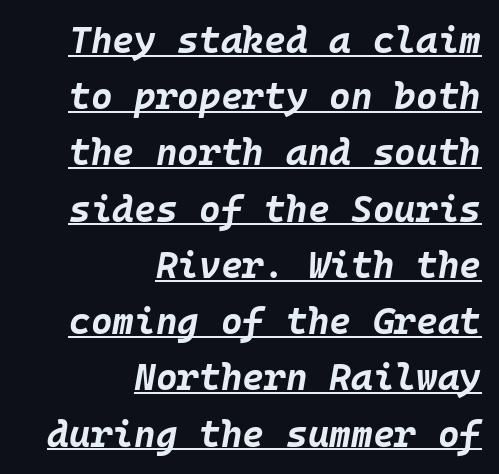
The image shows 37 px bold type, italic (leaning right), monospaced; set right-aligned, normal line spacing (1.52x), normal letter spacing, underlined; low stroke contrast and a large x-height.
